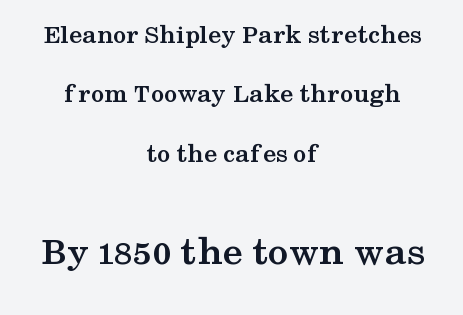
Scale increases going downward across the two blocks. The letters carry serifs — small finishing strokes at the ends of their stems. A typesetter would call this proportional, since set widths differ per character. Glyph-to-glyph distance matches everyday printed text. One glance says open: line gaps are wider than usual.
